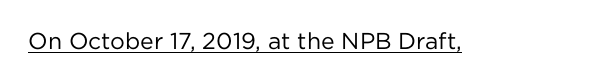
Students, observe the line beneath the letters — that is underlining. You can tell it's not italic because the verticals are truly vertical. Stems here are at most as thick as an everyday book face. Between one letter and the next there's only the usual sliver of space.
